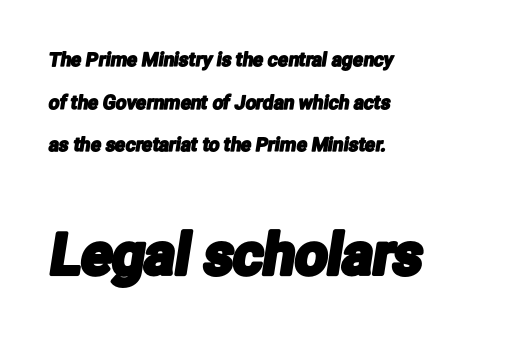
Q: Is the typeface a serif or a sans-serif typeface? A: Sans-serif.
Q: Is the text underlined? A: No.
Q: How is the paragraph aligned? A: Left-aligned.
Q: Is the spacing between letters normal or unusually wide? A: Normal.
Q: Is the spacing between lines tight, normal or loose? A: Loose.
Q: Which block of text is set in a larger size, the first (top) or the second (bottom)? A: The second (bottom) one.
Q: Width (condensed, normal, or wide)? A: Condensed.
Q: Stroke contrast? A: Low.
Q: x-height? A: Medium.
Q: Monospaced? A: No.
